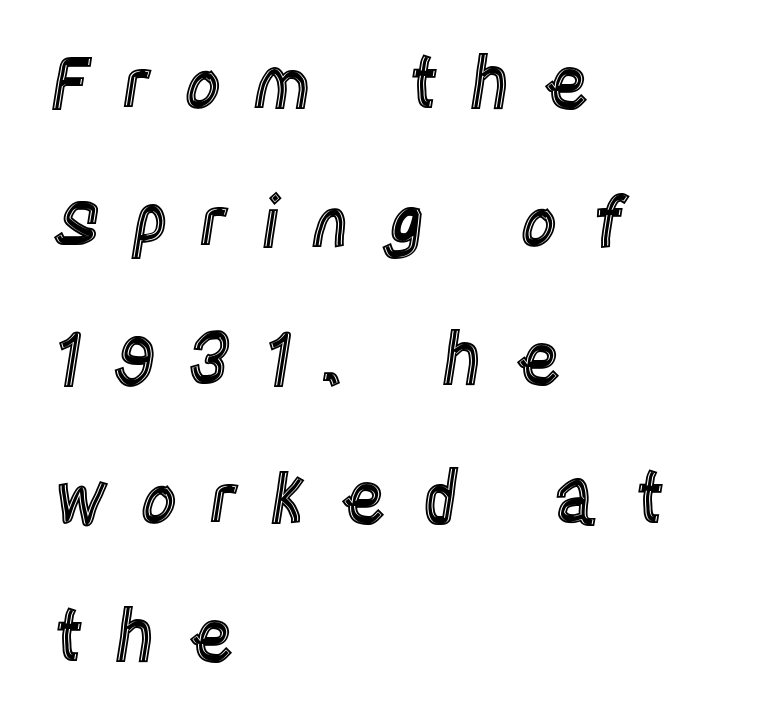
{"width": "condensed", "x_height": "large", "monospaced": "no", "underline": "no", "align": "left", "line_spacing": "loose", "line_spacing_ratio": 1.92, "letter_spacing": "wide", "letter_spacing_em": 0.44, "glyph_px": 72}
